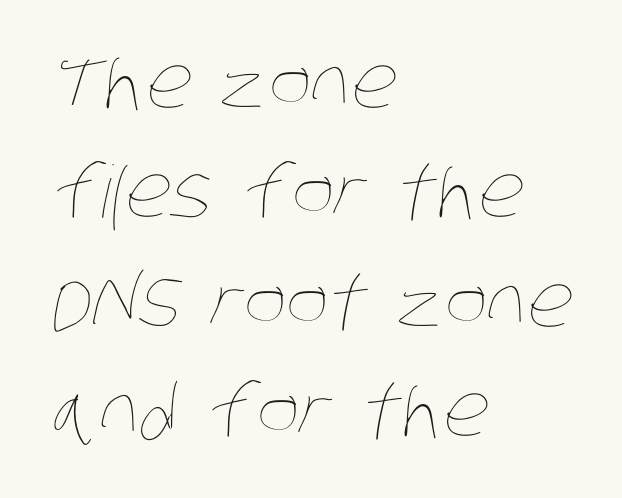
{"bold": "no", "weight": "thin", "width": "condensed", "stroke_contrast": "low", "x_height": "large", "monospaced": "no", "underline": "no", "align": "left", "line_spacing": "normal", "line_spacing_ratio": 1.52, "letter_spacing": "normal", "letter_spacing_em": 0.0, "glyph_px": 72}
